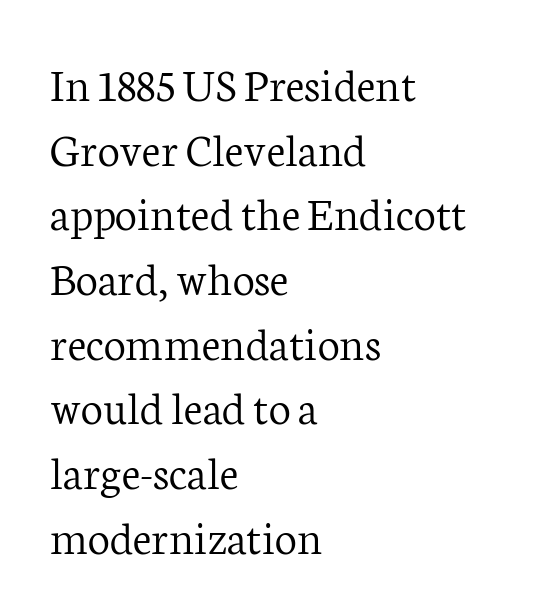
Underlining? Definitely not there. The tracking reads as untouched default to a designer's eye. The characters display serif detailing at their extremities. Students, observe: this is what conventionally led text looks like.
